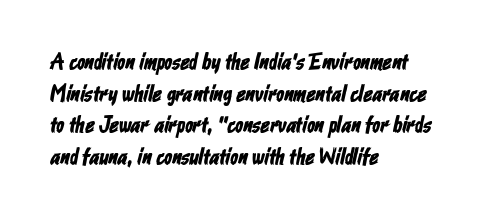
Horizontal alignment here is leftward, the default for most running prose. The line texture is even and compact thanks to regular tracking. Whoever set this chose a conventional vertical rhythm. Any mark beneath the type? The region is blank.
